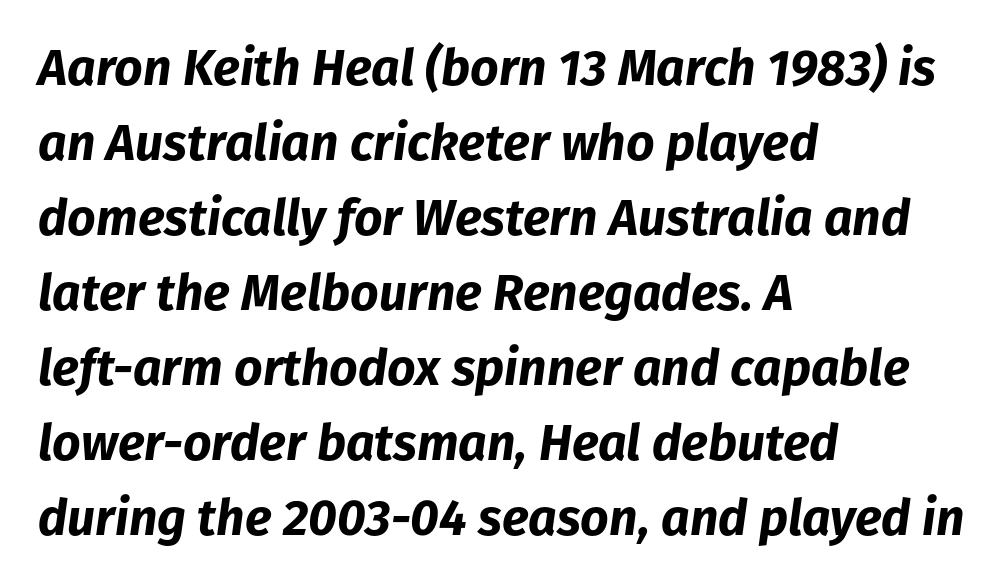
Baseline-to-baseline distance is the conventional proportion of letter height. Slant detected: the letters are inclined. The compositor pushed each line to the left boundary. Here the glyphs are tracked normally, forming tight word shapes. A typesetter would call this proportional, since set widths differ per character. The string is rendered with underlining switched off.
